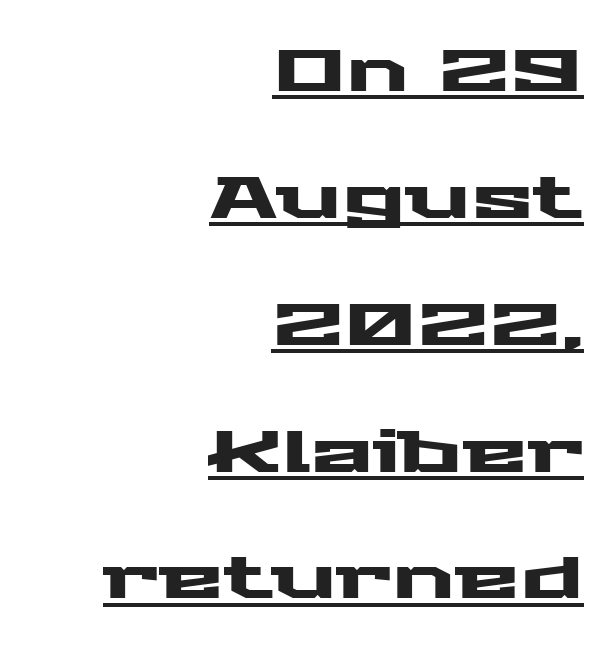
Each letter keeps its own natural width here, so spacing adapts to shape. The type is set solid horizontally, with unmodified tracking. A baseline rule has been typeset under these characters. Grotesque or geometric, the face here clearly has no serifs. When letters stand straight like this, we call the style roman or upright. Reading down the block, your eye finds every line finishing at a fixed right position.
